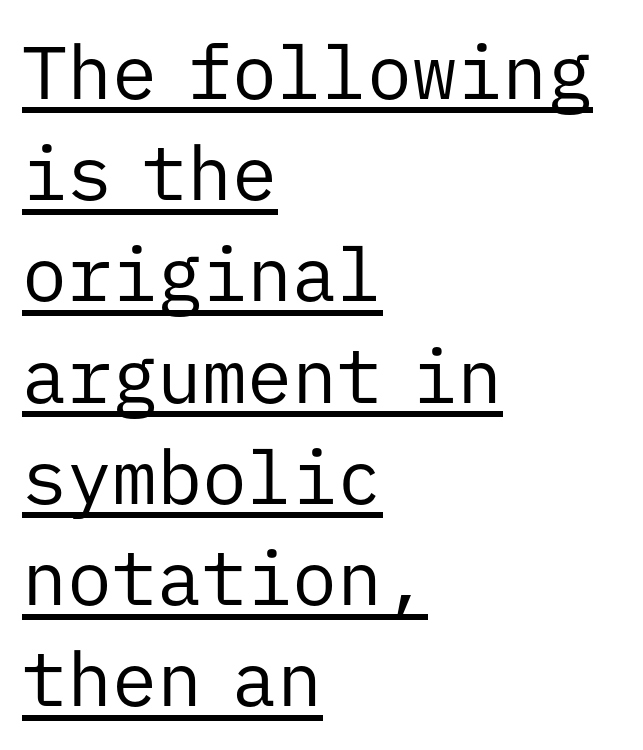
Q: Is the text bold? A: No.
Q: Is the text italic (slanted)? A: No, it is upright.
Q: Is the typeface a serif or a sans-serif typeface? A: Sans-serif.
Q: Is the text underlined? A: Yes.
Q: How is the paragraph aligned? A: Left-aligned.
Q: Is the spacing between letters normal or unusually wide? A: Normal.
Q: Is the spacing between lines tight, normal or loose? A: Normal.
Q: Width (condensed, normal, or wide)? A: Normal.
Q: Stroke contrast? A: Low.
Q: x-height? A: Medium.
Q: Monospaced? A: Yes.
